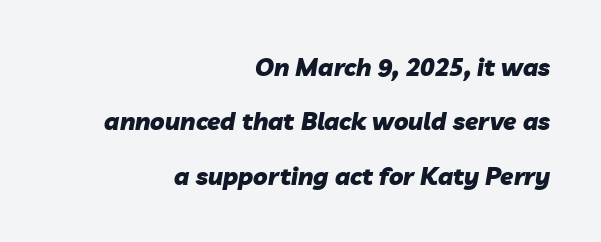
{"italic": "yes", "lean": "right", "slant_degrees": 10, "bold": "yes", "underline": "no", "align": "right", "line_spacing": "loose", "line_spacing_ratio": 2.27, "letter_spacing": "normal", "letter_spacing_em": 0.0, "glyph_px": 24}
